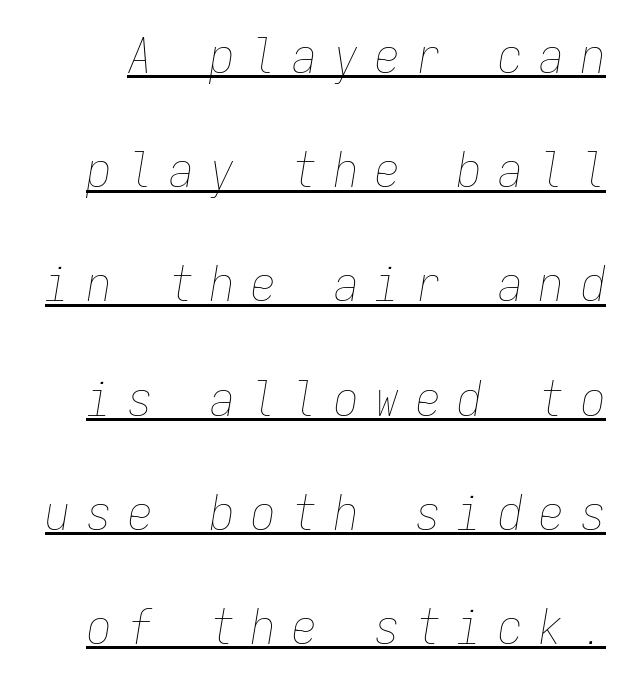
Looks like someone drew a line under every word here. In terms of posture, this sample is oblique. The face used here is rendered with a markedly widened letterfit. Think of a typewriter: that constant character pitch is what you see here. No chunkiness to these letters — they're not bold.
